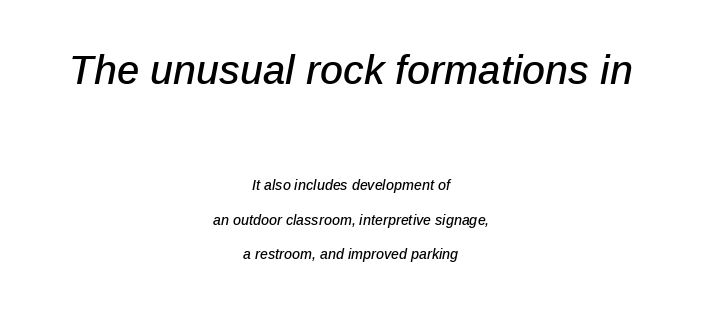
The image shows 40 px text type, italic (leaning right); set centered, loose line spacing (2.46x), normal letter spacing, not underlined; the first (top) block is 2.86x larger; low stroke contrast and a medium x-height.
